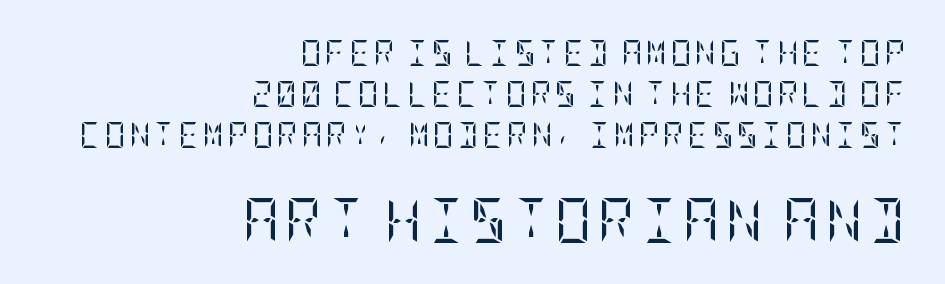
Letters have the restrained weight of plain body copy at most. Is the lower block the larger one? Yes — the lower block carries the bigger type. Words float on clear page, feet unadorned. Posture: vertical.
